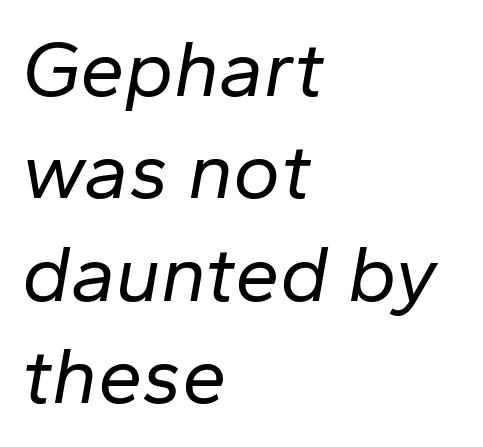
Vertical spacing — default. The whole block is typeset with a tilt. Note the varied advance widths — an 'i' is clearly narrower than an 'm'. Stems and bowls with no extra thickness — not bold.
